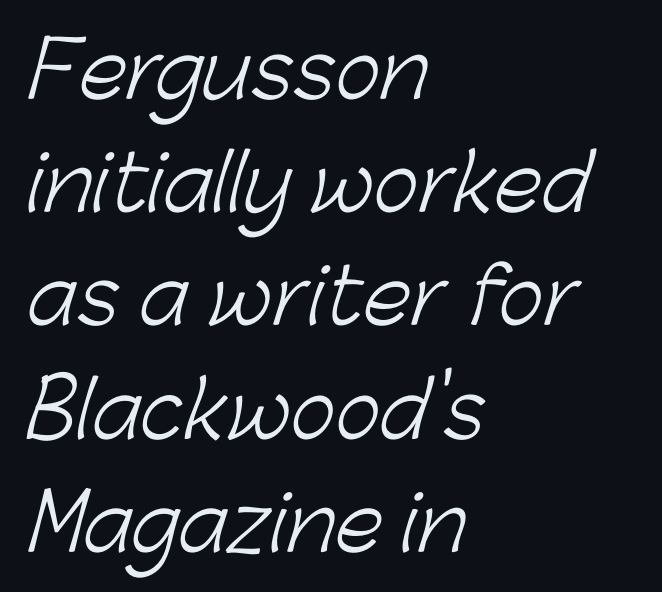
The image shows 77 px light sans-serif type; set left-aligned, normal line spacing (1.47x), normal letter spacing, not underlined; low stroke contrast and a medium x-height.
